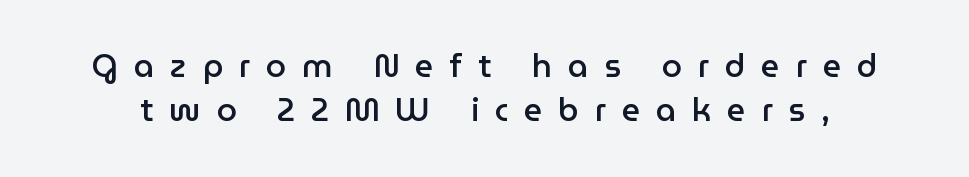
{"serif": "no", "italic": "no", "bold": "semi", "weight": "semibold", "width": "normal", "stroke_contrast": "low", "x_height": "medium", "monospaced": "no", "underline": "no", "line_spacing": "normal", "line_spacing_ratio": 1.39, "letter_spacing": "wide", "letter_spacing_em": 0.5, "glyph_px": 32}
